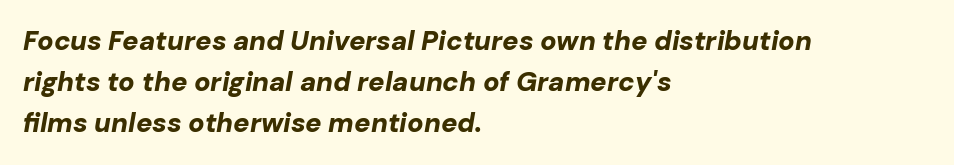
Every row of glyphs begins at an identical x-position on the left. Line spacing here is normal. The space directly below the letters is spotless. The horizontal fit of the characters is conventional and even.
